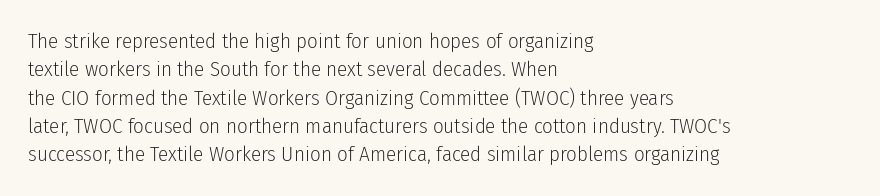
The image shows 21 px text type, upright; set left-aligned, normal line spacing (1.35x), normal letter spacing, not underlined.
